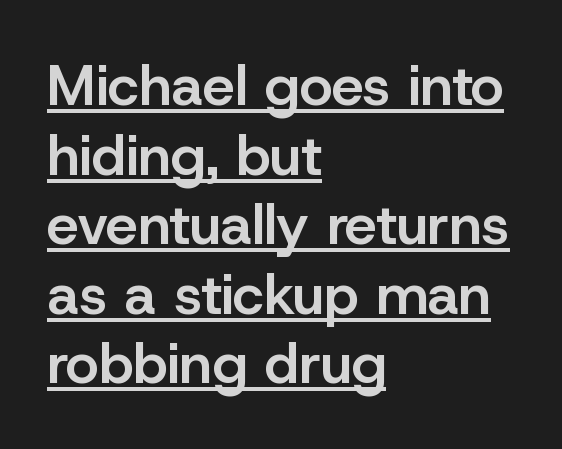
{"serif": "no", "italic": "no", "bold": "semi", "weight": "semibold", "width": "normal", "stroke_contrast": "low", "x_height": "medium", "monospaced": "no", "underline": "yes", "align": "left", "line_spacing_ratio": 1.22, "letter_spacing": "normal", "letter_spacing_em": 0.0, "glyph_px": 57}
